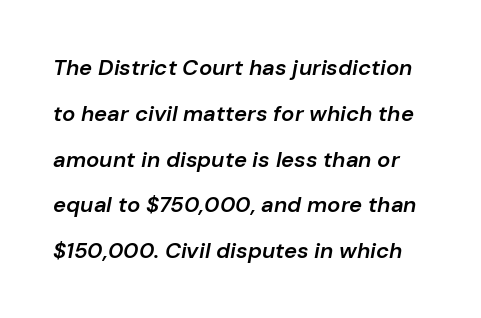
The image shows 22 px text type, italic (leaning right); set loose line spacing (2.08x), normal letter spacing, not underlined.
